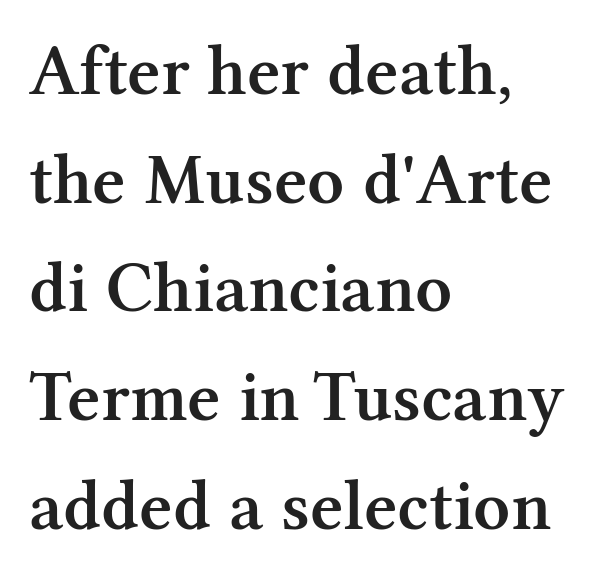
In terms of letterspacing, this is plain default setting. These lines stack with their left ends in a neat column. A typesetter would call this proportional, since set widths differ per character. Examine the stroke ends and you'll spot serifs. Any mark beneath the type? The region is blank.
